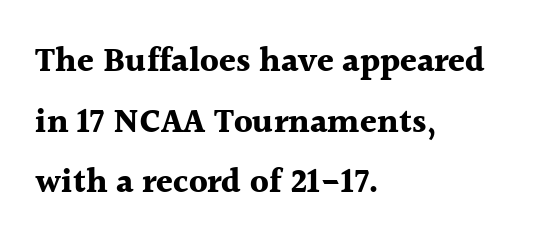
The image shows 34 px bold serif type, upright; set left-aligned, line spacing 1.78x, normal letter spacing, not underlined; a medium x-height.
